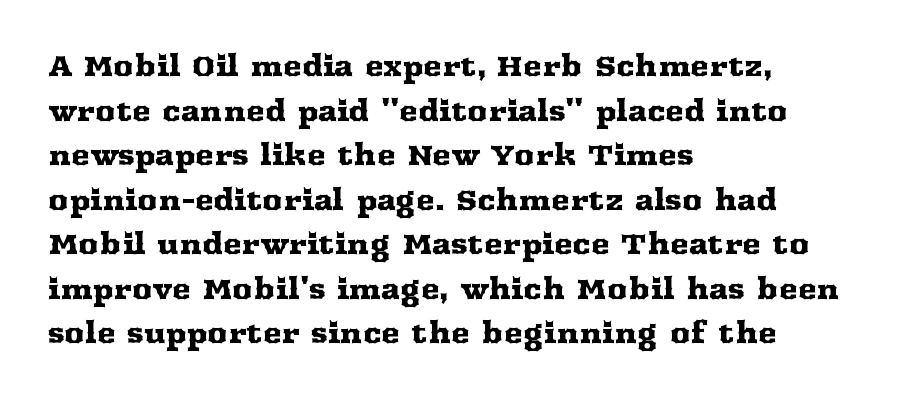
The image shows 28 px wide serif type, upright; set left-aligned, normal line spacing (1.59x), normal letter spacing, not underlined; medium stroke contrast and a medium x-height.
